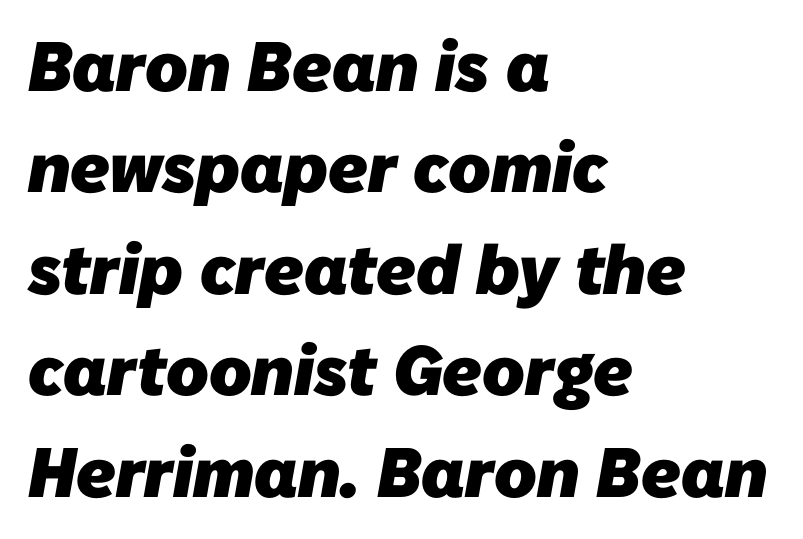
Glance below the letters and you will spot only blank space. The rendering shows plain stroke endings on the letterforms — a sans-serif design. These lines stack with their left ends in a neat column. Summary of weight: heavy, a full bold.
